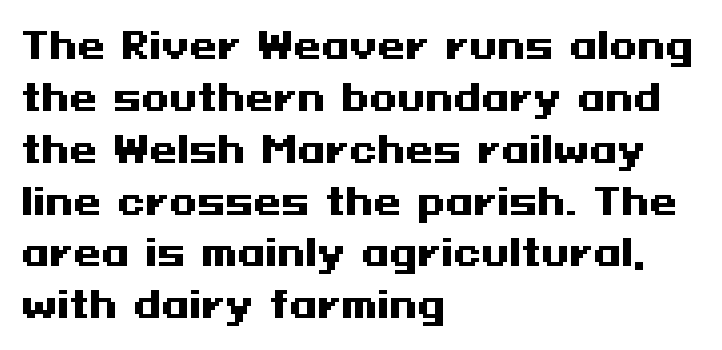
Q: Is the text bold? A: Yes.
Q: Is the text italic (slanted)? A: No, it is upright.
Q: Is the typeface a serif or a sans-serif typeface? A: Sans-serif.
Q: Is the text underlined? A: No.
Q: How is the paragraph aligned? A: Left-aligned.
Q: Is the spacing between letters normal or unusually wide? A: Normal.
Q: Is the spacing between lines tight, normal or loose? A: Normal.
Q: Width (condensed, normal, or wide)? A: Wide.
Q: Stroke contrast? A: Medium.
Q: x-height? A: Medium.
